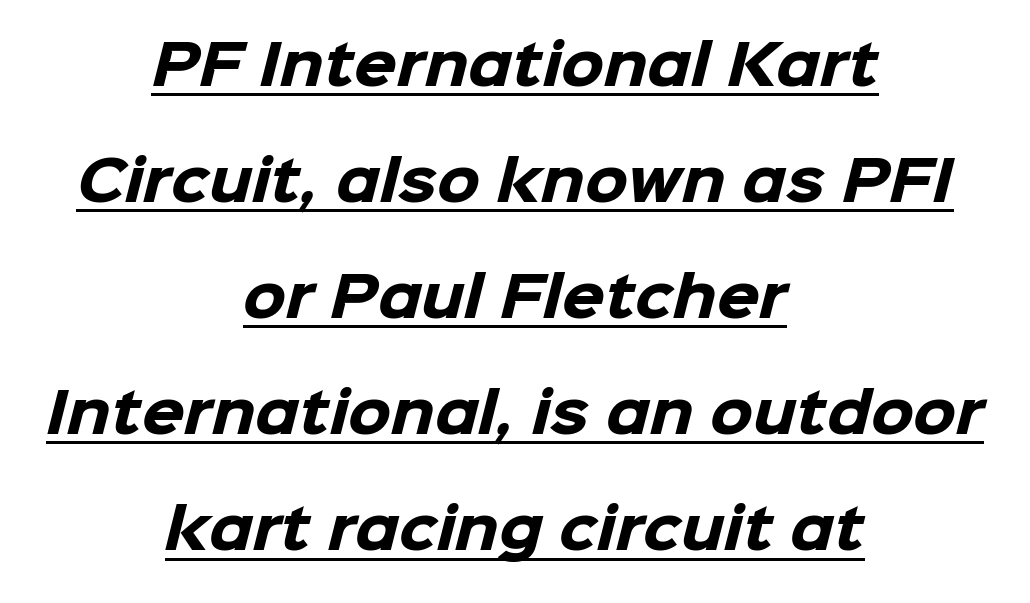
Q: Is the text bold? A: Yes.
Q: Is the typeface a serif or a sans-serif typeface? A: Sans-serif.
Q: Is the text underlined? A: Yes.
Q: How is the paragraph aligned? A: Centered.
Q: Is the spacing between letters normal or unusually wide? A: Normal.
Q: Is the spacing between lines tight, normal or loose? A: Loose.
Q: Width (condensed, normal, or wide)? A: Normal.
Q: Stroke contrast? A: Low.
Q: x-height? A: Medium.
Q: Monospaced? A: No.
